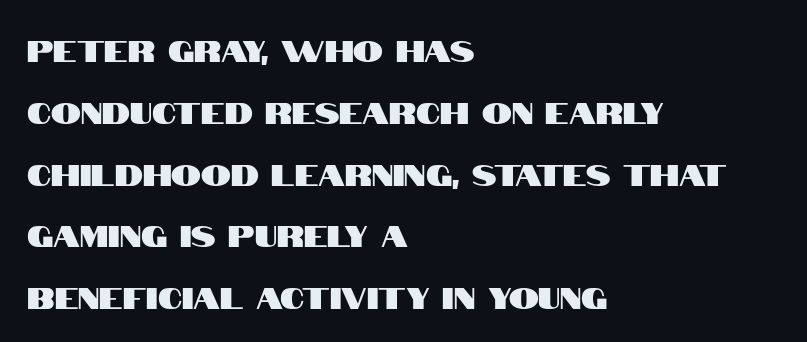
Does the copy run flush right? No — it runs flush left. Letter spacing: default. Classification — sans serif. The lines are spread far apart with generous leading. The gap between lines stays unmarked. Varying glyph widths throughout — classic text-font behaviour.
